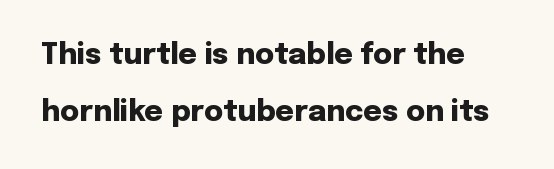
The image shows 29 px heavy sans-serif type, upright; set left-aligned, loose line spacing (1.96x), normal letter spacing, not underlined; low stroke contrast and a medium x-height.
